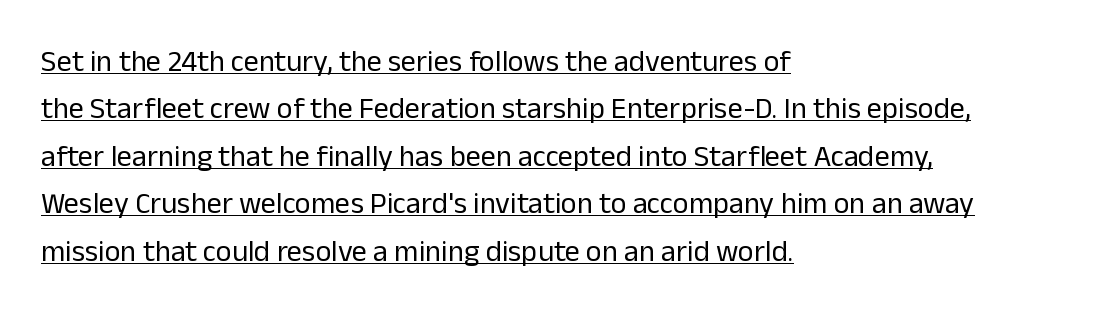
Q: Is the text bold? A: No.
Q: Is the text italic (slanted)? A: No, it is upright.
Q: Is the typeface a serif or a sans-serif typeface? A: Sans-serif.
Q: Is the text underlined? A: Yes.
Q: How is the paragraph aligned? A: Left-aligned.
Q: Is the spacing between letters normal or unusually wide? A: Normal.
Q: Is the spacing between lines tight, normal or loose? A: Normal.
Q: Width (condensed, normal, or wide)? A: Normal.
Q: Stroke contrast? A: Low.
Q: x-height? A: Medium.
Q: Monospaced? A: No.
